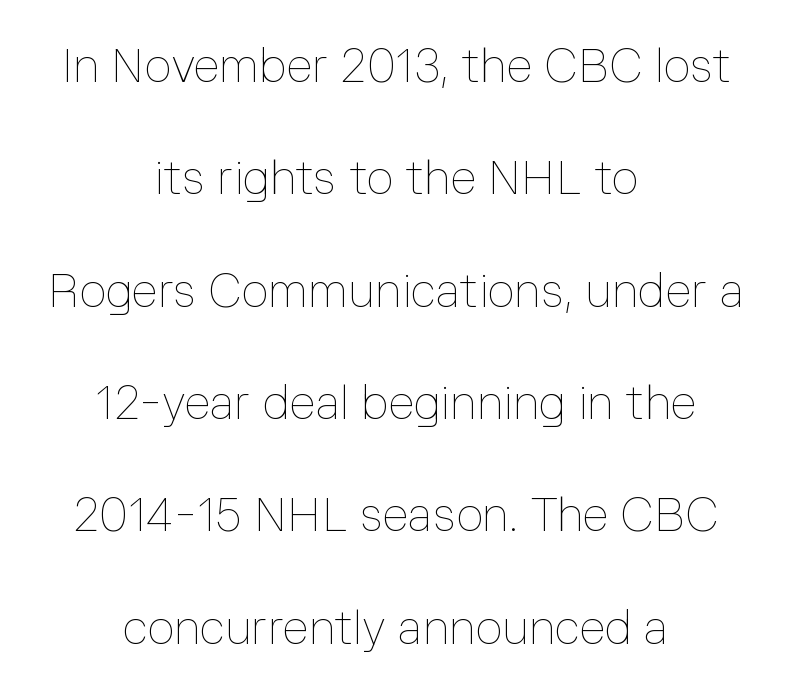
Q: Is the text bold? A: No.
Q: Is the text italic (slanted)? A: No, it is upright.
Q: Is the text underlined? A: No.
Q: How is the paragraph aligned? A: Centered.
Q: Is the spacing between letters normal or unusually wide? A: Normal.
Q: Is the spacing between lines tight, normal or loose? A: Loose.
Q: Width (condensed, normal, or wide)? A: Normal.
Q: Stroke contrast? A: Low.
Q: x-height? A: Medium.
Q: Monospaced? A: No.
